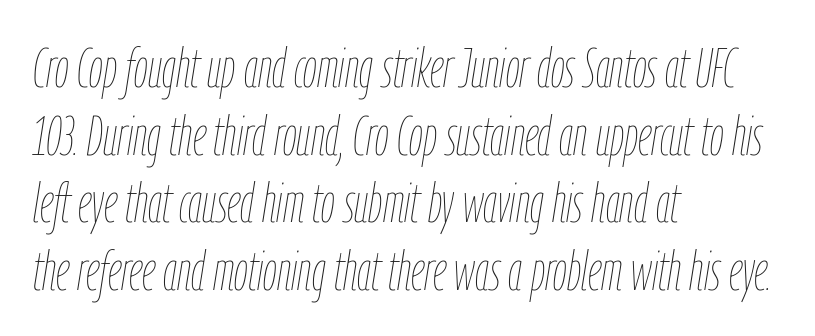
The image shows 55 px thin, condensed type, italic (leaning right); set left-aligned, line spacing 1.23x, normal letter spacing, not underlined; low stroke contrast and a medium x-height.
